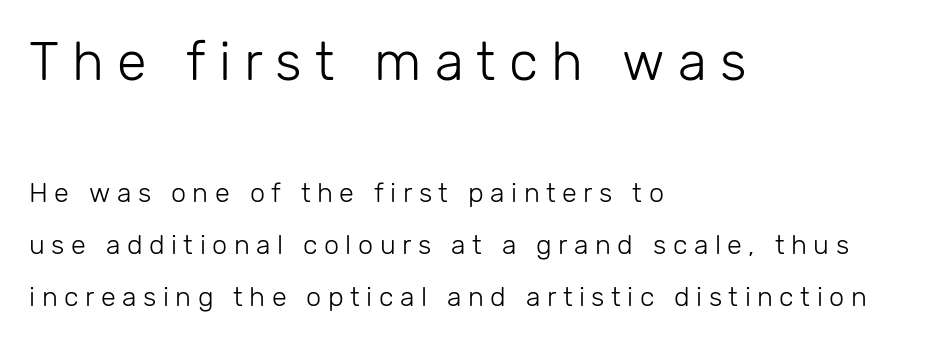
Q: Is the text bold? A: No.
Q: Is the text italic (slanted)? A: No, it is upright.
Q: Is the typeface a serif or a sans-serif typeface? A: Sans-serif.
Q: Is the text underlined? A: No.
Q: How is the paragraph aligned? A: Left-aligned.
Q: Is the spacing between letters normal or unusually wide? A: Unusually wide.
Q: Is the spacing between lines tight, normal or loose? A: Loose.
Q: Which block of text is set in a larger size, the first (top) or the second (bottom)? A: The first (top) one.
Q: Width (condensed, normal, or wide)? A: Normal.
Q: Stroke contrast? A: Low.
Q: x-height? A: Medium.
Q: Monospaced? A: No.
